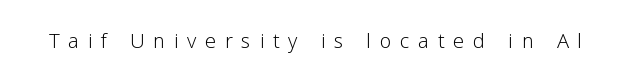
Q: Is the text bold? A: No.
Q: Is the text italic (slanted)? A: No, it is upright.
Q: Is the text underlined? A: No.
Q: Is the spacing between letters normal or unusually wide? A: Unusually wide.
